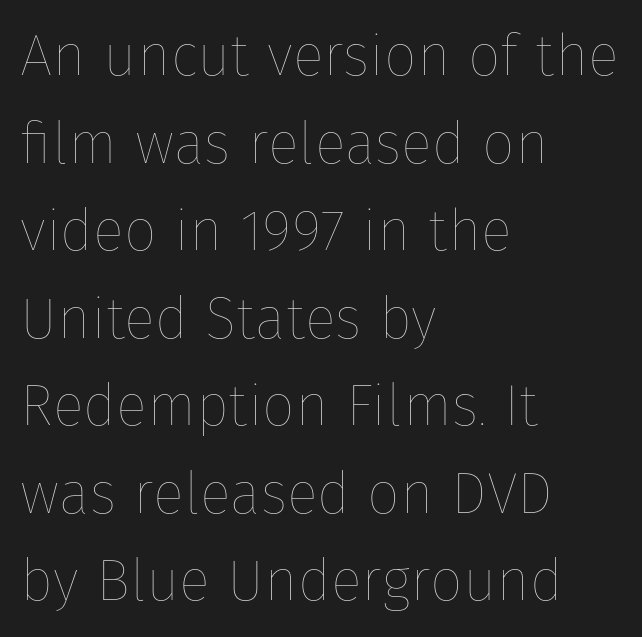
Proportional: the letters do not fall into vertical columns. Summary of vertical rhythm: regular, with standard interline spacing. The cut favours lightness, reaching ordinary text weight at its darkest. Visually the block forms a straight wall on the left and a jagged coastline on the right. Descenders are the only things crossing below the line. Italic: no, the glyphs are upright roman.
